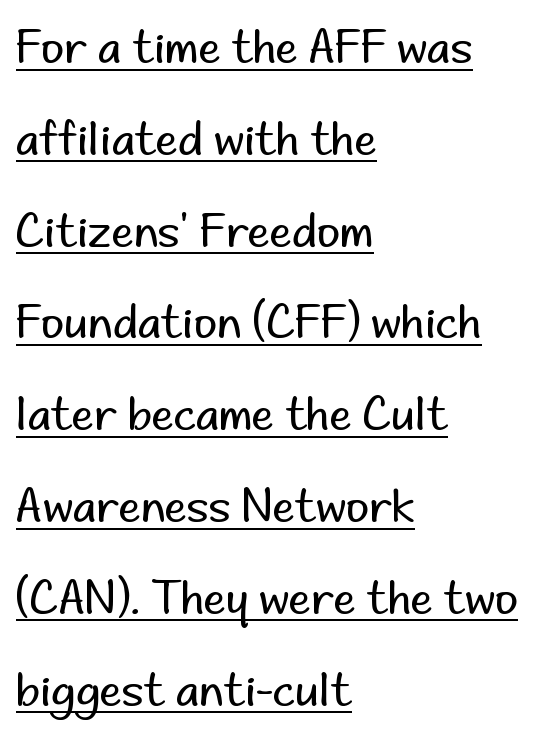
The image shows 45 px regular-weight sans-serif type, upright; set left-aligned, loose line spacing (2.04x), normal letter spacing, underlined; low stroke contrast and a small x-height.
